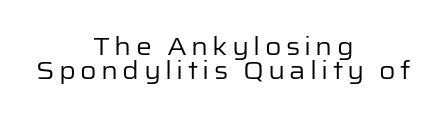
Bold? No — there's no thickening of the strokes. Very little white space separates one row of letters from the next. Every character sits straight up, as roman type does. These lines stack symmetrically, like a column narrowing and widening about its center. A bare baseline throughout the passage.
